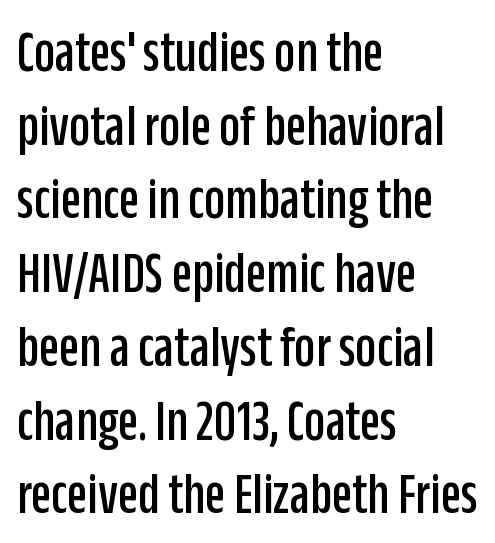
{"serif": "no", "italic": "no", "width": "condensed", "stroke_contrast": "low", "x_height": "large", "monospaced": "no", "underline": "no", "align": "left", "line_spacing": "normal", "line_spacing_ratio": 1.25, "letter_spacing": "normal", "letter_spacing_em": 0.0, "glyph_px": 59}
